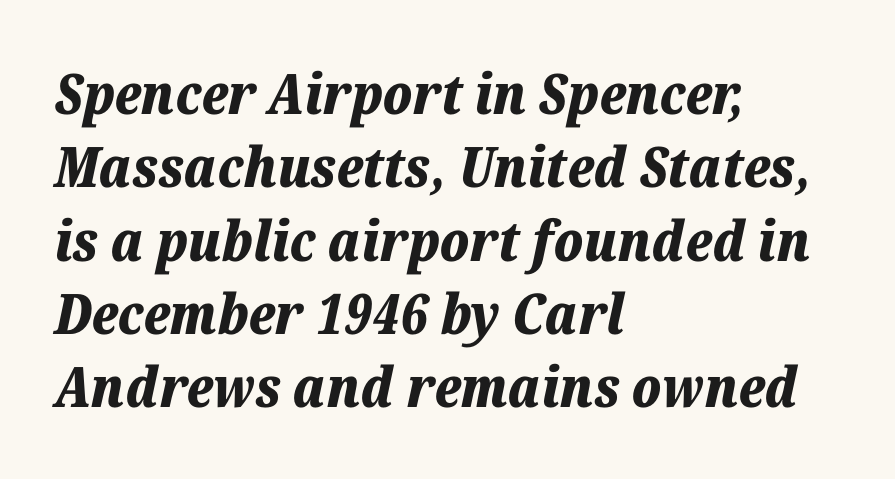
The vertical gap from one line to the next is medium. Compared with typical body copy, the letter spacing here is the same. The specimen reads as italic at a glance. These lines carry a lot of weight — the face is fully bold.
